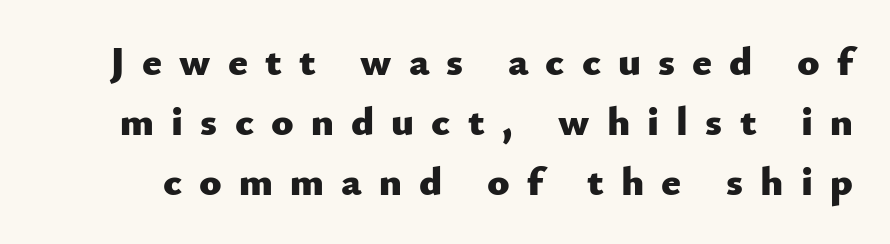
{"serif": "no", "italic": "no", "bold": "yes", "weight": "heavy", "width": "normal", "stroke_contrast": "low", "x_height": "small", "monospaced": "no", "underline": "no", "line_spacing": "normal", "line_spacing_ratio": 1.46, "letter_spacing": "wide", "letter_spacing_em": 0.42, "glyph_px": 41}
